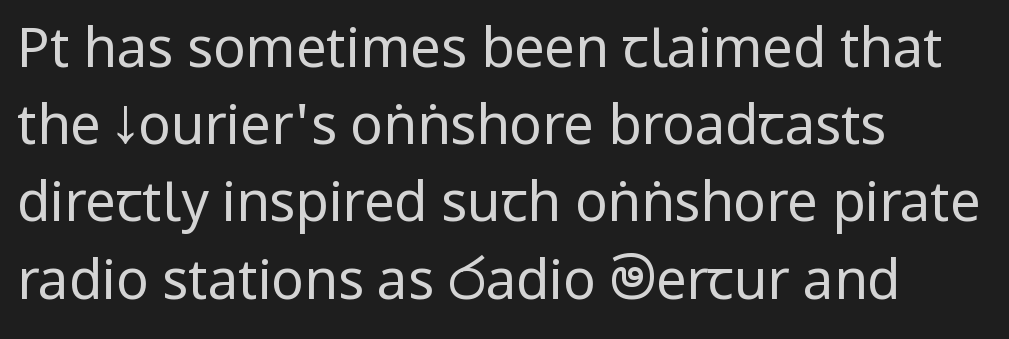
{"serif": "no", "italic": "no", "bold": "no", "weight": "regular", "width": "condensed", "stroke_contrast": "low", "x_height": "large", "monospaced": "no", "underline": "no", "align": "left", "line_spacing": "normal", "line_spacing_ratio": 1.43, "letter_spacing": "normal", "letter_spacing_em": 0.0, "glyph_px": 54}
